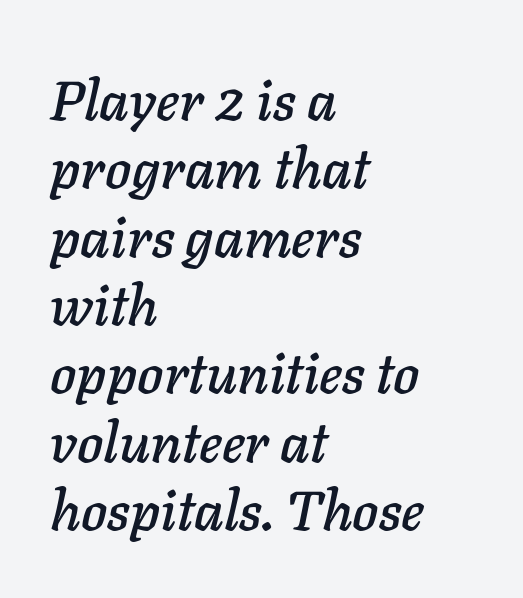
{"italic": "yes", "lean": "right", "slant_degrees": 11, "width": "normal", "stroke_contrast": "low", "x_height": "medium", "monospaced": "no", "underline": "no", "align": "left", "line_spacing_ratio": 1.22, "letter_spacing": "normal", "letter_spacing_em": 0.0, "glyph_px": 56}
